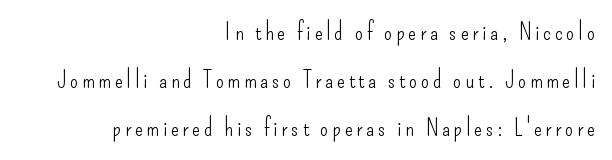
The image shows 24 px text type, upright; set right-aligned, loose line spacing (2.0x), not underlined.
